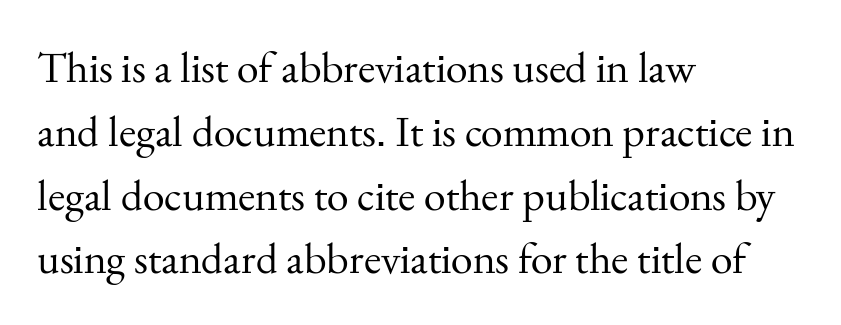
Tracking here is standard; glyphs follow each other at the usual distance. The zone under the glyphs is completely vacant. Is this a fixed-width face? No — the glyphs have proportional, varying widths. A serif font was chosen for this passage. Vertical spacing — default. The weight would be labelled regular, book, light, or lighter still.
